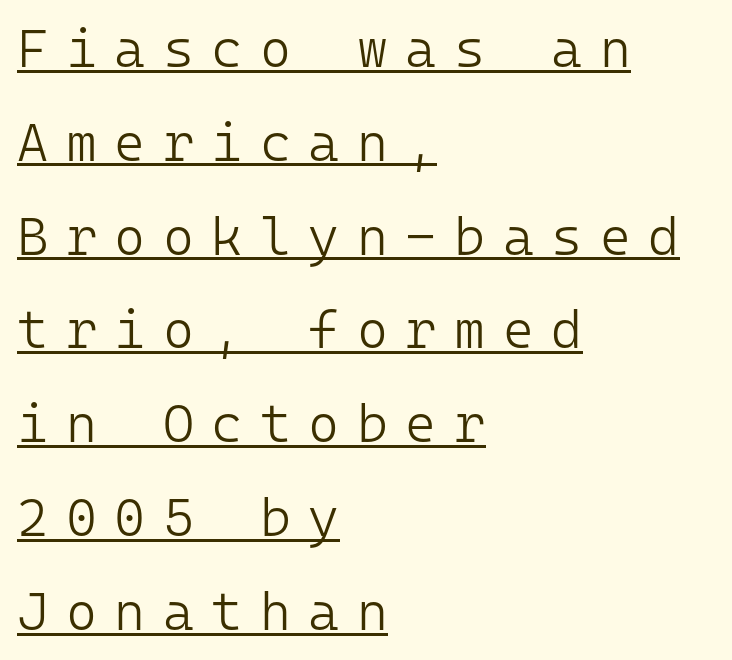
Q: Is the text bold? A: No.
Q: Is the text italic (slanted)? A: No, it is upright.
Q: Is the typeface a serif or a sans-serif typeface? A: Sans-serif.
Q: Is the text underlined? A: Yes.
Q: How is the paragraph aligned? A: Left-aligned.
Q: Is the spacing between letters normal or unusually wide? A: Unusually wide.
Q: Width (condensed, normal, or wide)? A: Normal.
Q: Stroke contrast? A: Low.
Q: x-height? A: Medium.
Q: Monospaced? A: Yes.
